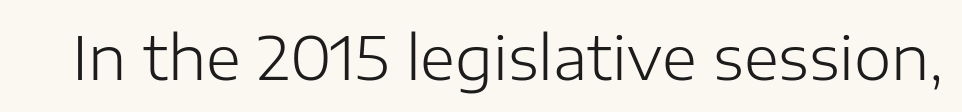
{"serif": "no", "italic": "no", "bold": "no", "weight": "light", "width": "normal", "stroke_contrast": "low", "x_height": "medium", "monospaced": "no", "underline": "no", "letter_spacing": "normal", "letter_spacing_em": 0.0, "glyph_px": 60}
